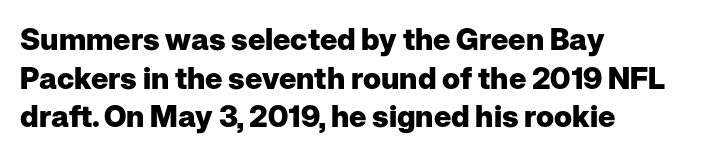
Q: Is the text bold? A: Yes.
Q: Is the text italic (slanted)? A: No, it is upright.
Q: Is the typeface a serif or a sans-serif typeface? A: Sans-serif.
Q: Is the text underlined? A: No.
Q: How is the paragraph aligned? A: Left-aligned.
Q: Is the spacing between letters normal or unusually wide? A: Normal.
Q: Is the spacing between lines tight, normal or loose? A: Normal.
Q: Width (condensed, normal, or wide)? A: Normal.
Q: Stroke contrast? A: Low.
Q: x-height? A: Medium.
Q: Monospaced? A: No.
